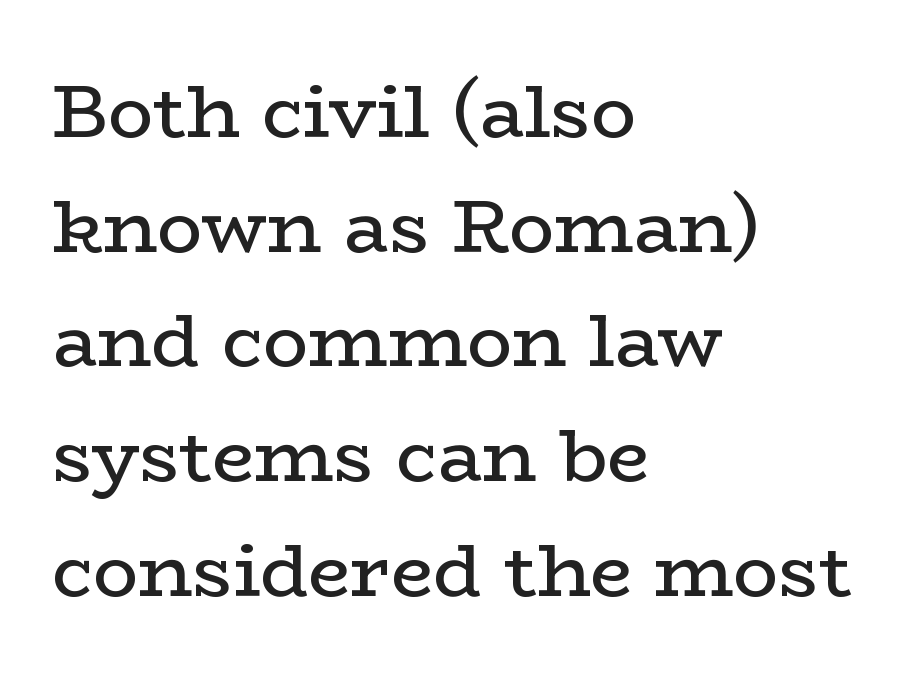
The image shows 75 px regular-weight, wide serif type, upright; set left-aligned, normal line spacing (1.53x), normal letter spacing, not underlined; low stroke contrast and a medium x-height.
